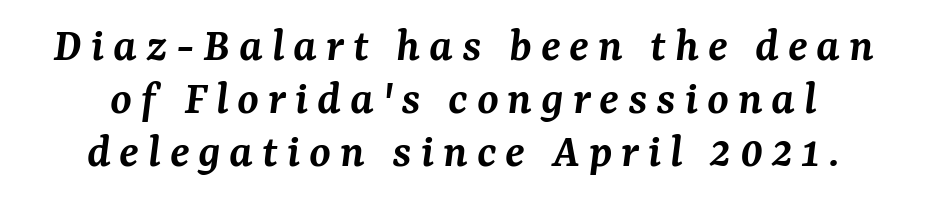
{"serif": "yes", "italic": "yes", "lean": "right", "slant_degrees": 7, "bold": "semi", "weight": "semibold", "width": "normal", "stroke_contrast": "medium", "x_height": "medium", "monospaced": "no", "underline": "no", "line_spacing": "tight", "line_spacing_ratio": 1.08, "glyph_px": 49}
